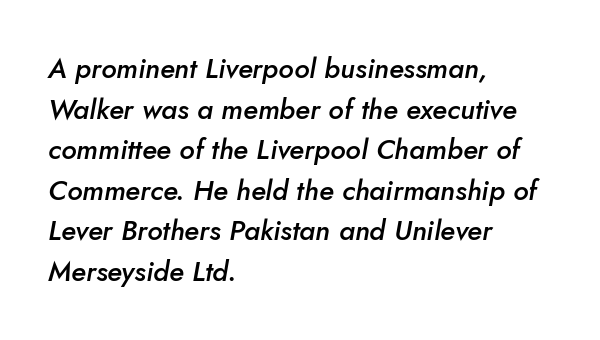
These lines sit exactly where default settings would place them. The text block is weighted toward the left margin, trailing off unevenly rightward. The typography opts for an oblique posture over an upright one. Does the weight exceed regular? Yes, but only to semibold. Anything drawn beneath the words? Only blank space. Compared with typical body copy, the letter spacing here is the same.
